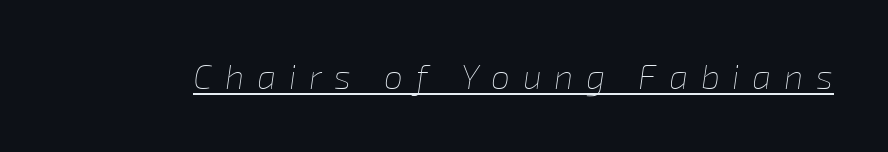
The image shows 34 px thin type, italic (leaning right); set unusually wide letter spacing (+0.37 em), underlined; low stroke contrast and a medium x-height.
